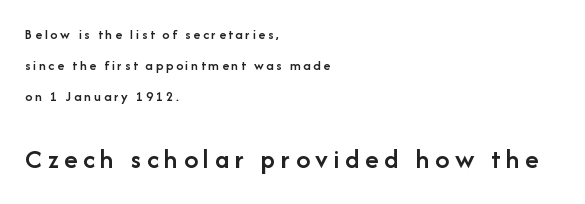
{"serif": "no", "italic": "no", "bold": "semi", "weight": "semibold", "width": "normal", "stroke_contrast": "low", "x_height": "medium", "monospaced": "no", "underline": "no", "align": "left", "line_spacing": "loose", "line_spacing_ratio": 2.21, "letter_spacing": "wide", "letter_spacing_em": 0.2, "larger_block": "second", "size_ratio": 2.0, "glyph_px": 28}
